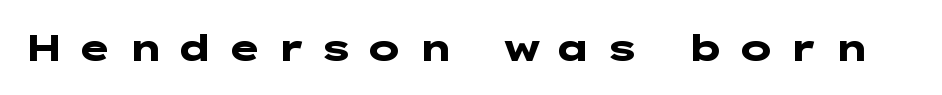
{"serif": "no", "italic": "no", "bold": "yes", "weight": "heavy", "width": "wide", "stroke_contrast": "low", "x_height": "medium", "underline": "no", "letter_spacing": "wide", "letter_spacing_em": 0.36, "glyph_px": 37}
